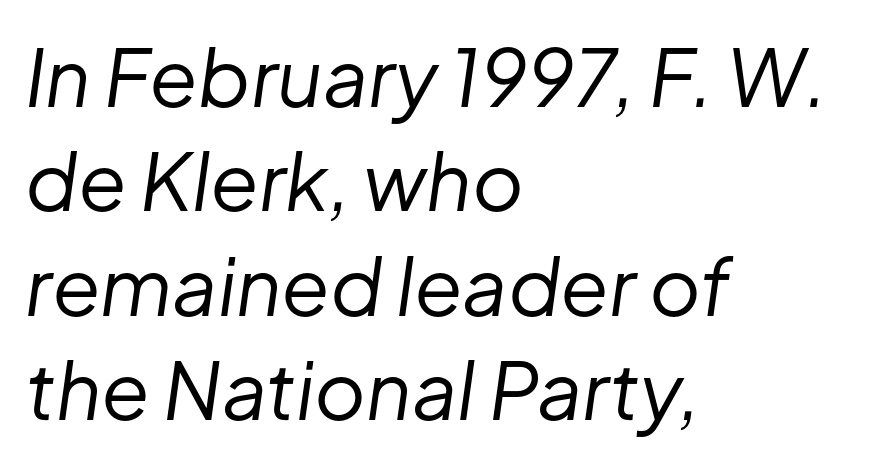
Q: Is the text bold? A: No.
Q: Is the text italic (slanted)? A: Yes, it leans right by about 8 degrees.
Q: Is the text underlined? A: No.
Q: How is the paragraph aligned? A: Left-aligned.
Q: Is the spacing between letters normal or unusually wide? A: Normal.
Q: Is the spacing between lines tight, normal or loose? A: Normal.
Q: Width (condensed, normal, or wide)? A: Normal.
Q: Stroke contrast? A: Low.
Q: x-height? A: Medium.
Q: Monospaced? A: No.
